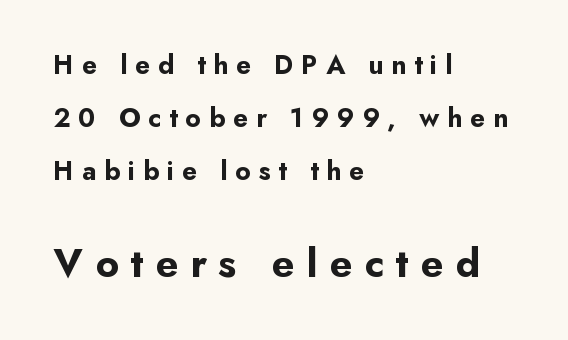
{"serif": "no", "italic": "no", "bold": "yes", "weight": "bold", "width": "normal", "stroke_contrast": "low", "x_height": "small", "monospaced": "no", "underline": "no", "align": "left", "line_spacing": "loose", "line_spacing_ratio": 1.96, "letter_spacing": "wide", "letter_spacing_em": 0.29, "larger_block": "second", "size_ratio": 1.52, "glyph_px": 41}
